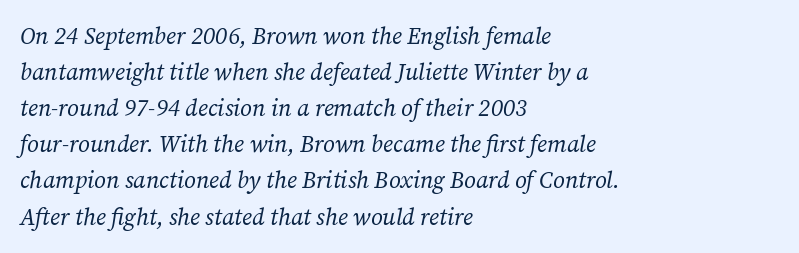
This rendering features lettering with no underline. The strokes carry an ordinary text weight at most. Does the lettering tilt? It does — this is italic. If you measured baseline to baseline, you'd find a middling distance. Reading down the block, your eye returns to a fixed left position each line.
